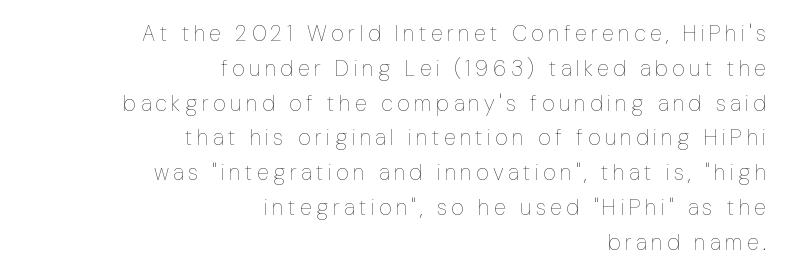
{"italic": "no", "bold": "no", "underline": "no", "align": "right", "line_spacing": "normal", "line_spacing_ratio": 1.58, "letter_spacing": "wide", "letter_spacing_em": 0.2, "glyph_px": 22}
